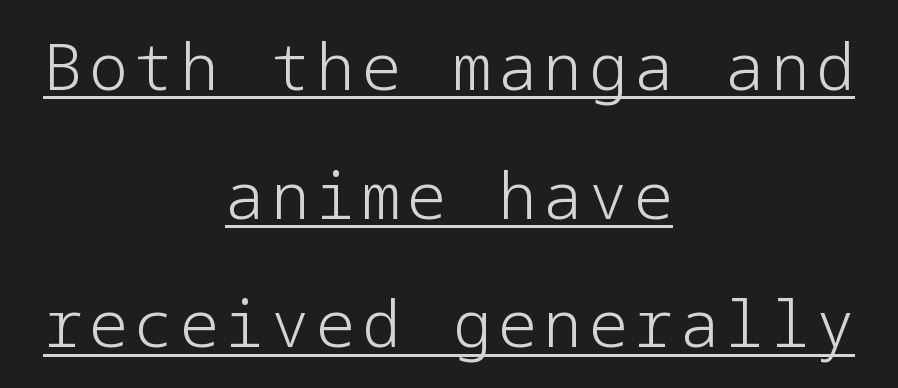
The image shows 64 px light sans-serif type, upright; set centered, loose line spacing (2.01x), underlined; low stroke contrast and a medium x-height.
